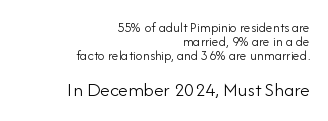
The image shows 20 px text type, upright; set right-aligned, tight line spacing (1.0x), normal letter spacing, not underlined; the second (bottom) block is 1.43x larger.
